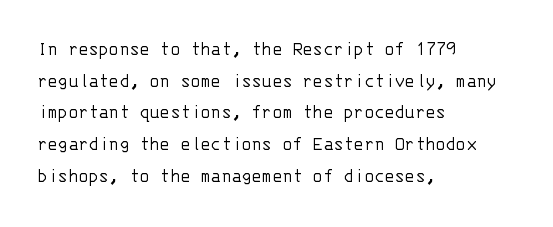
{"italic": "no", "bold": "no", "underline": "no", "align": "left", "line_spacing": "normal", "line_spacing_ratio": 1.51, "letter_spacing": "normal", "letter_spacing_em": 0.0, "glyph_px": 21}
